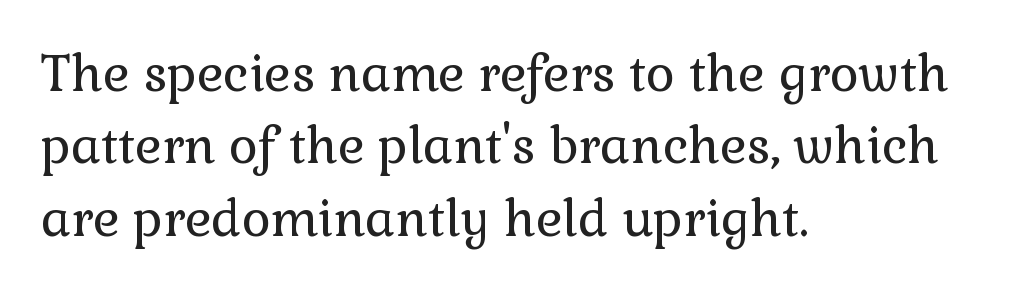
{"serif": "yes", "italic": "no", "bold": "no", "weight": "regular", "width": "normal", "x_height": "medium", "monospaced": "no", "underline": "no", "align": "left", "line_spacing": "normal", "line_spacing_ratio": 1.45, "letter_spacing": "normal", "letter_spacing_em": 0.0, "glyph_px": 50}
